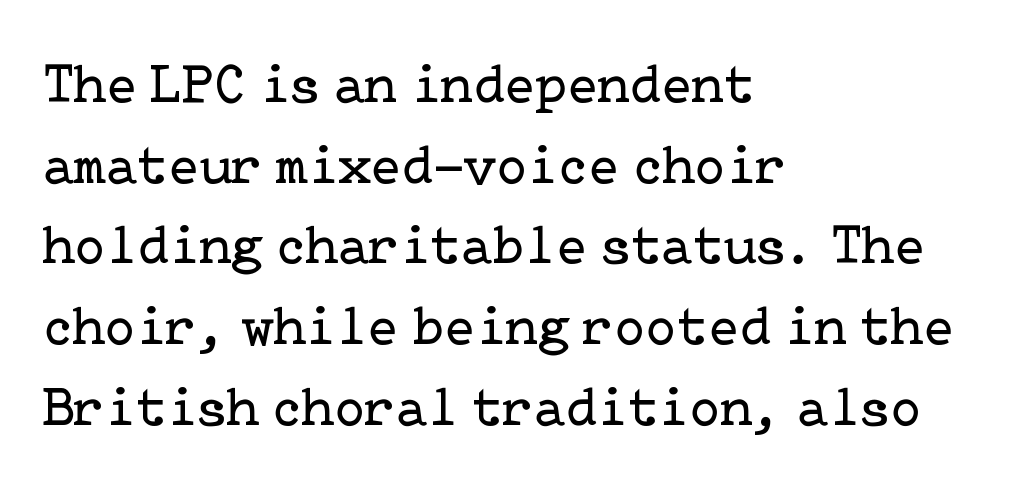
The lettering holds an erect, upright posture throughout. The passage is arranged the way most books set body copy — flush left. Rows of type keep a routine distance in the vertical direction. This rendering leaves character spacing at its baseline value. Counters stay open thanks to moderate or lighter strokes.
